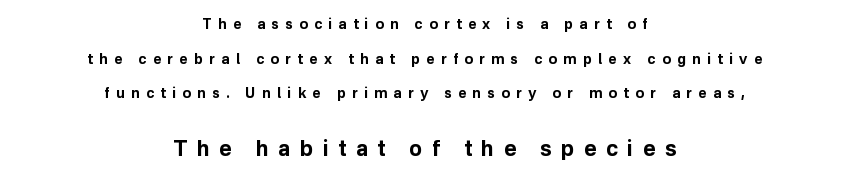
Q: Is the text bold? A: Yes.
Q: Is the text italic (slanted)? A: No, it is upright.
Q: Is the text underlined? A: No.
Q: How is the paragraph aligned? A: Centered.
Q: Is the spacing between letters normal or unusually wide? A: Unusually wide.
Q: Is the spacing between lines tight, normal or loose? A: Loose.
Q: Which block of text is set in a larger size, the first (top) or the second (bottom)? A: The second (bottom) one.
